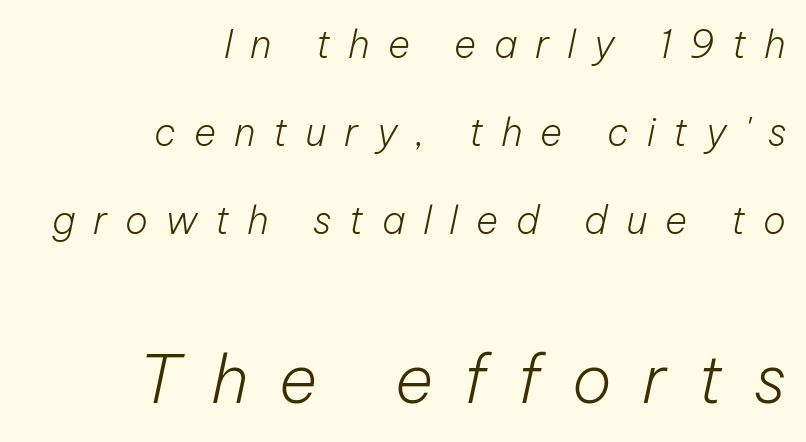
{"italic": "yes", "lean": "right", "slant_degrees": 12, "bold": "no", "weight": "light", "width": "normal", "stroke_contrast": "low", "x_height": "medium", "monospaced": "no", "underline": "no", "align": "right", "line_spacing": "loose", "line_spacing_ratio": 2.32, "letter_spacing": "wide", "letter_spacing_em": 0.47, "larger_block": "second", "size_ratio": 1.74, "glyph_px": 66}
